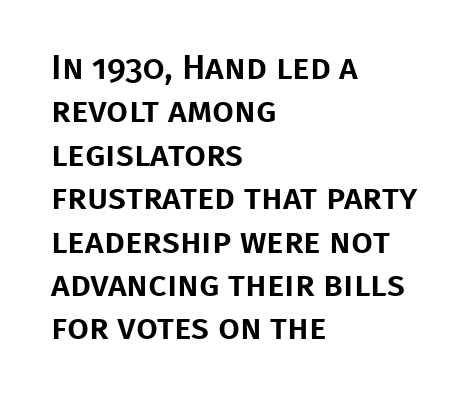
The image shows 35 px sans-serif type, upright; set left-aligned, line spacing 1.24x, normal letter spacing, not underlined; low stroke contrast and a large x-height.
